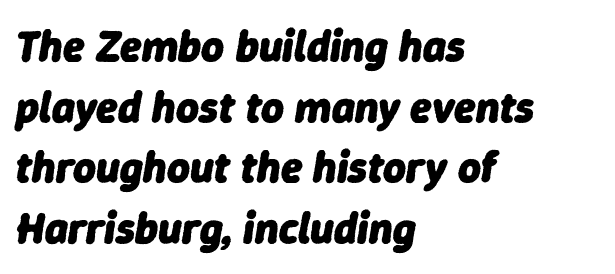
Horizontally, the lines are justified to the leading edge only. Do the characters align in a grid? No, the font is proportional. The space directly below the letters is spotless. Slant detected: the letters are inclined. Spacing between characters is what you'd get straight out of the box.
